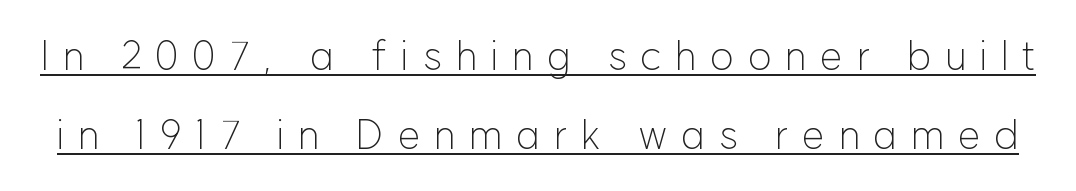
Does the lettering tilt? It doesn't — this is upright. The gaps between neighbouring characters are conspicuously large. This block would shrink considerably if given ordinary leading; it's expanded now. This sample has the flowing, uneven cadence of proportional lettering. No extra ink here — the face is not bold.
